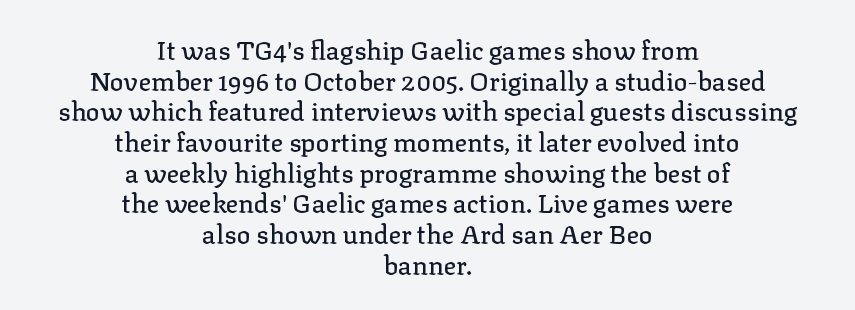
{"italic": "no", "underline": "no", "align": "center", "line_spacing_ratio": 1.18, "letter_spacing": "normal", "letter_spacing_em": 0.0, "glyph_px": 26}
